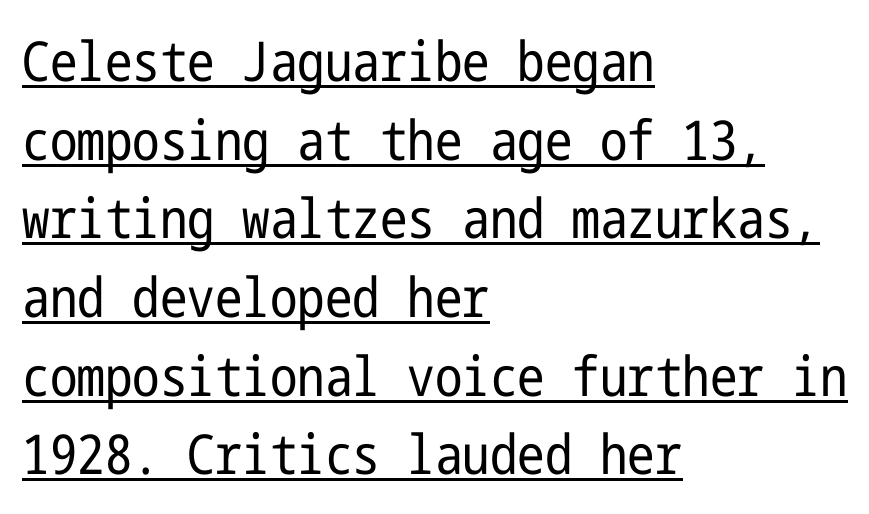
Leading: standard. Compared with typical body copy, the letter spacing here is the same. In CSS terms this would be text-align: left. Designer's note — italics off, roman on.
